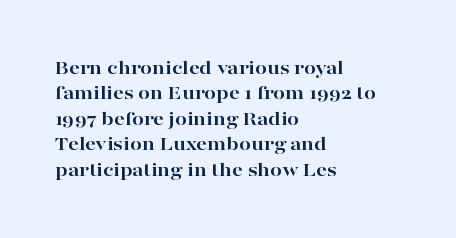
Q: Is the text bold? A: Yes.
Q: Is the text italic (slanted)? A: No, it is upright.
Q: Is the text underlined? A: No.
Q: How is the paragraph aligned? A: Left-aligned.
Q: Is the spacing between letters normal or unusually wide? A: Normal.
